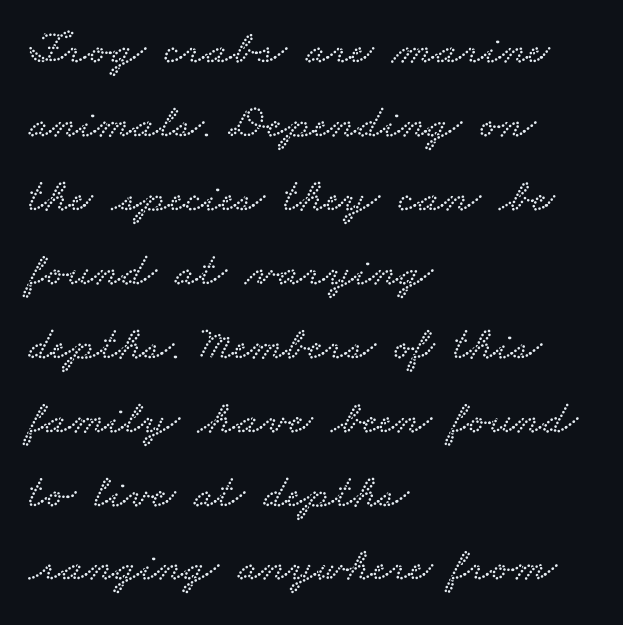
{"serif": "yes", "width": "wide", "stroke_contrast": "low", "x_height": "small", "monospaced": "no", "underline": "no", "align": "left", "line_spacing": "normal", "line_spacing_ratio": 1.54, "letter_spacing": "normal", "letter_spacing_em": 0.0, "glyph_px": 48}
